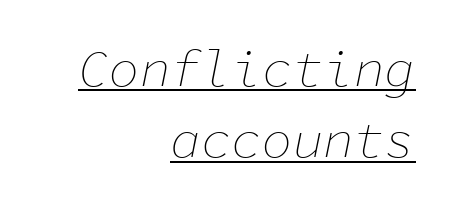
{"italic": "yes", "lean": "right", "slant_degrees": 11, "bold": "no", "weight": "thin", "width": "normal", "stroke_contrast": "low", "x_height": "medium", "monospaced": "yes", "underline": "yes", "align": "right", "line_spacing": "normal", "line_spacing_ratio": 1.4, "letter_spacing": "normal", "letter_spacing_em": 0.0, "glyph_px": 51}
